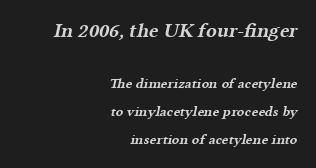
Q: Is the text bold? A: Yes.
Q: Is the text underlined? A: No.
Q: How is the paragraph aligned? A: Right-aligned.
Q: Is the spacing between letters normal or unusually wide? A: Normal.
Q: Is the spacing between lines tight, normal or loose? A: Loose.
Q: Which block of text is set in a larger size, the first (top) or the second (bottom)? A: The first (top) one.
